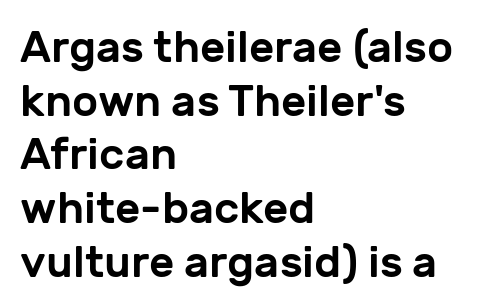
Here the glyphs are tracked normally, forming tight word shapes. The words here are not underlined. The font's upright variant was chosen for this text. Font category for this specimen: sans-serif.
